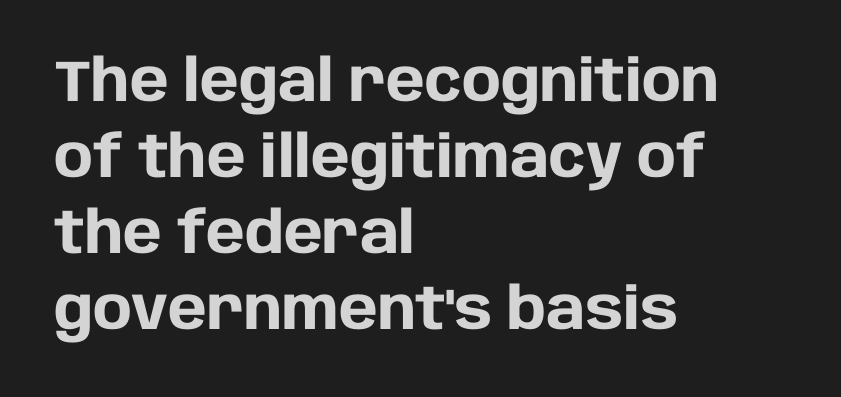
The image shows 58 px heavy sans-serif type, upright; set left-aligned, normal line spacing (1.31x), normal letter spacing, not underlined; low stroke contrast and a large x-height.
